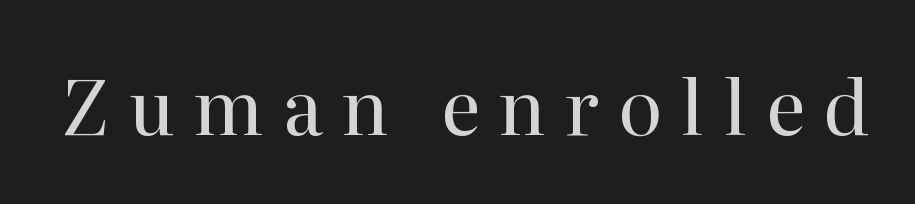
Q: Is the text bold? A: No.
Q: Is the text italic (slanted)? A: No, it is upright.
Q: Is the typeface a serif or a sans-serif typeface? A: Serif.
Q: Is the text underlined? A: No.
Q: Is the spacing between letters normal or unusually wide? A: Unusually wide.
Q: Width (condensed, normal, or wide)? A: Normal.
Q: Stroke contrast? A: High.
Q: x-height? A: Medium.
Q: Monospaced? A: No.
